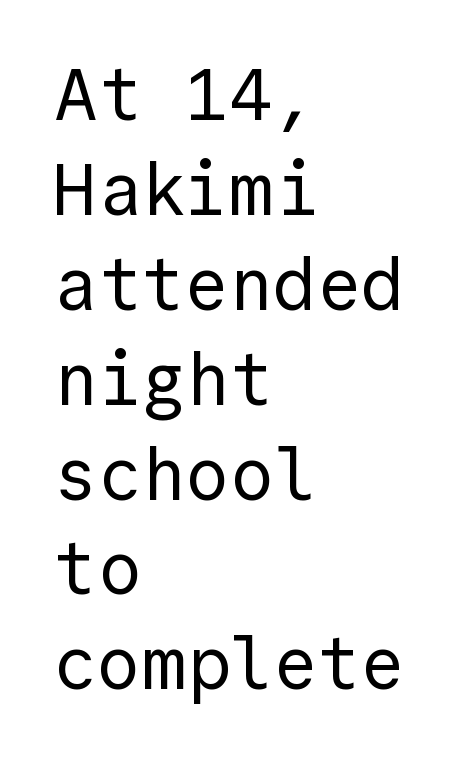
{"serif": "no", "italic": "no", "bold": "no", "weight": "regular", "width": "normal", "x_height": "medium", "monospaced": "yes", "underline": "no", "align": "left", "line_spacing": "normal", "line_spacing_ratio": 1.3, "letter_spacing": "normal", "letter_spacing_em": 0.0, "glyph_px": 73}
